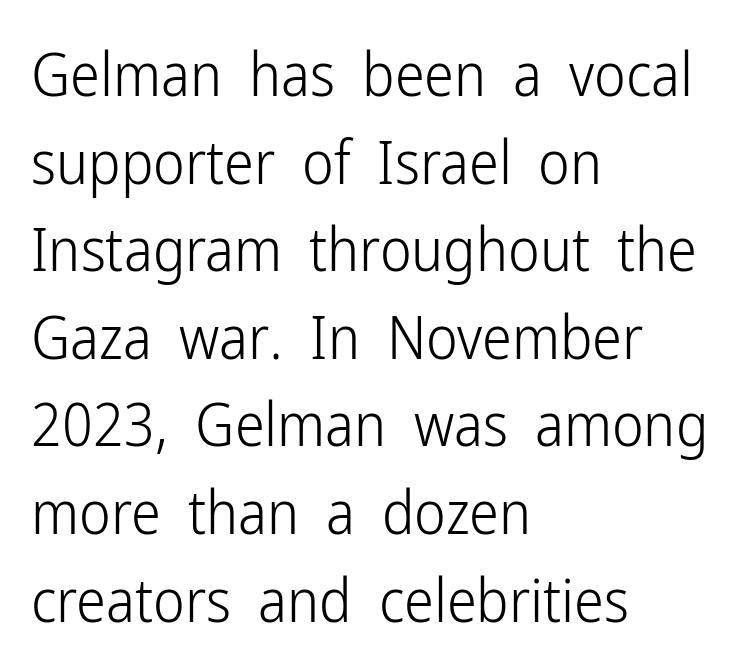
{"serif": "no", "italic": "no", "bold": "no", "weight": "light", "width": "condensed", "stroke_contrast": "low", "x_height": "medium", "monospaced": "no", "underline": "no", "align": "left", "line_spacing": "normal", "line_spacing_ratio": 1.46, "letter_spacing": "normal", "letter_spacing_em": 0.0, "glyph_px": 60}
